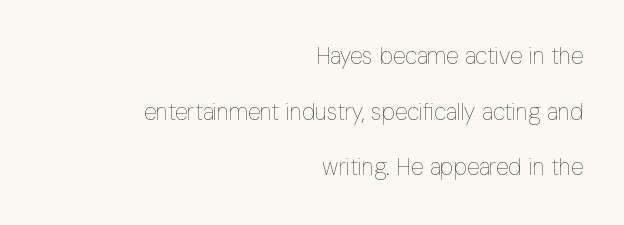
In terms of posture, this sample is upright. Horizontally, the lines are justified to the trailing edge only. Weight: not bold — regular or lighter. The type is set solid horizontally, with unmodified tracking.
